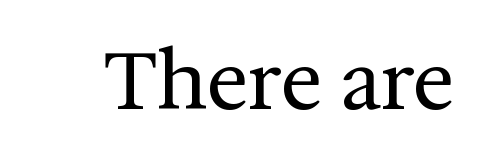
Q: Is the text bold? A: No.
Q: Is the text italic (slanted)? A: No, it is upright.
Q: Is the typeface a serif or a sans-serif typeface? A: Serif.
Q: Is the text underlined? A: No.
Q: Is the spacing between letters normal or unusually wide? A: Normal.
Q: Width (condensed, normal, or wide)? A: Normal.
Q: Stroke contrast? A: Medium.
Q: x-height? A: Medium.
Q: Monospaced? A: No.
